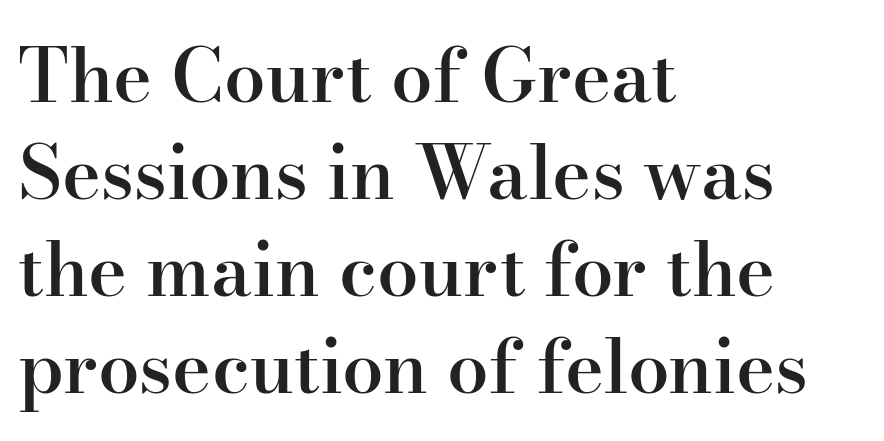
Q: Is the text bold? A: Semi-bold.
Q: Is the text italic (slanted)? A: No, it is upright.
Q: Is the typeface a serif or a sans-serif typeface? A: Serif.
Q: Is the text underlined? A: No.
Q: How is the paragraph aligned? A: Left-aligned.
Q: Is the spacing between letters normal or unusually wide? A: Normal.
Q: Is the spacing between lines tight, normal or loose? A: Normal.
Q: Width (condensed, normal, or wide)? A: Normal.
Q: Stroke contrast? A: High.
Q: x-height? A: Small.
Q: Monospaced? A: No.
